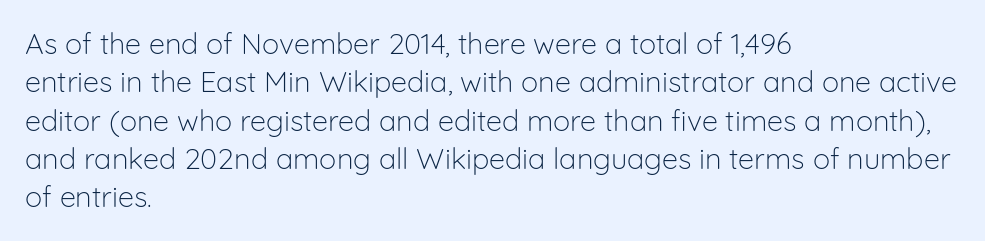
No extra tracking has been applied to these lines. Quick note: interline space is typical. Bare-footed words on every line. The passage shown is typed in a proportional face where columns would drift. A light-to-regular cut is what we see here.
